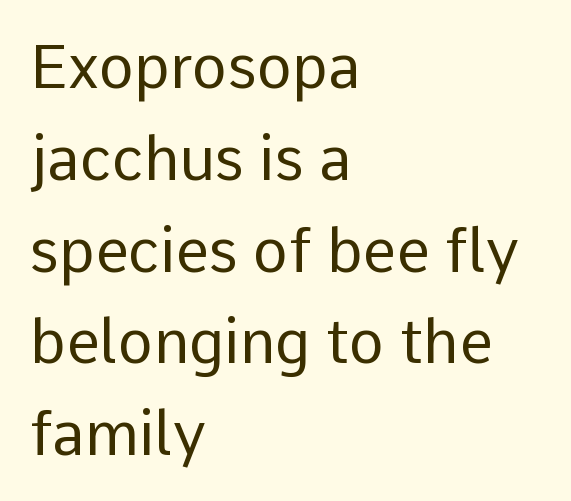
The image shows 60 px regular-weight sans-serif type, upright; set left-aligned, normal line spacing (1.53x), normal letter spacing, not underlined; low stroke contrast and a medium x-height.
